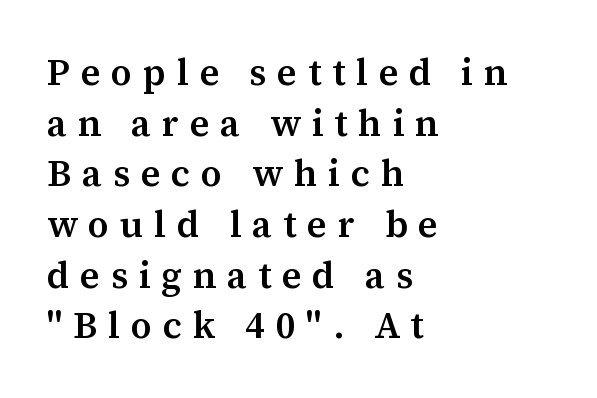
Q: Is the text bold? A: Semi-bold.
Q: Is the text italic (slanted)? A: No, it is upright.
Q: Is the typeface a serif or a sans-serif typeface? A: Serif.
Q: Is the text underlined? A: No.
Q: How is the paragraph aligned? A: Left-aligned.
Q: Is the spacing between letters normal or unusually wide? A: Unusually wide.
Q: Is the spacing between lines tight, normal or loose? A: Normal.
Q: Width (condensed, normal, or wide)? A: Normal.
Q: Stroke contrast? A: Medium.
Q: x-height? A: Medium.
Q: Monospaced? A: No.
